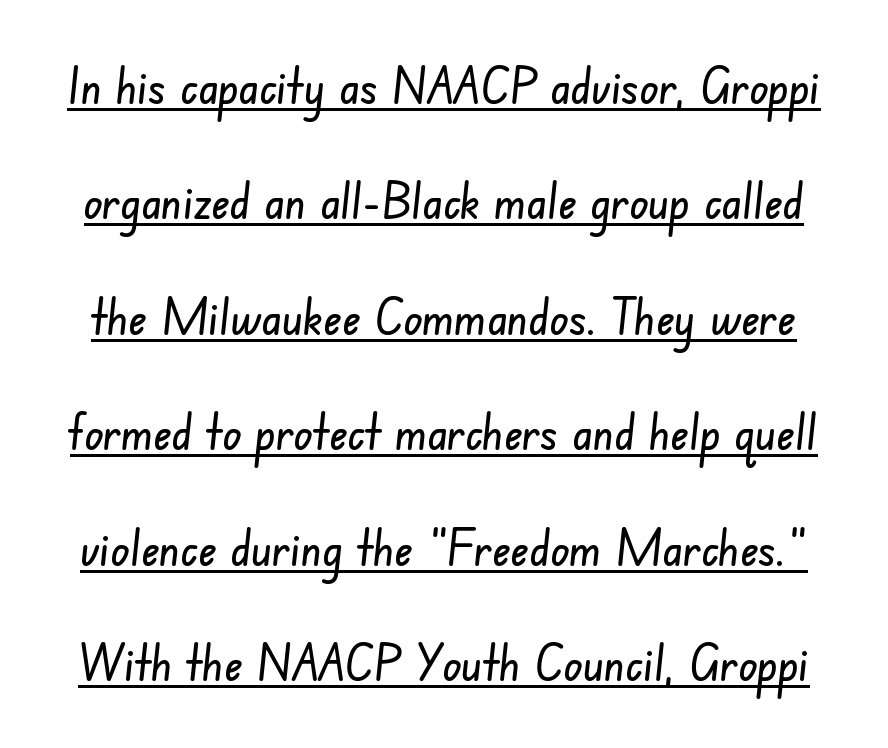
{"serif": "no", "width": "condensed", "stroke_contrast": "low", "x_height": "small", "monospaced": "no", "underline": "yes", "line_spacing": "loose", "line_spacing_ratio": 2.31, "letter_spacing": "normal", "letter_spacing_em": 0.0, "glyph_px": 50}
